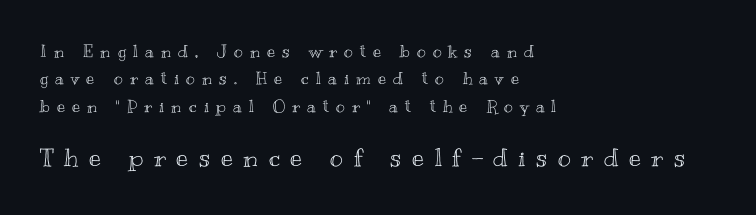
Q: Is the text italic (slanted)? A: No, it is upright.
Q: Is the text underlined? A: No.
Q: How is the paragraph aligned? A: Left-aligned.
Q: Is the spacing between letters normal or unusually wide? A: Unusually wide.
Q: Is the spacing between lines tight, normal or loose? A: Normal.
Q: Which block of text is set in a larger size, the first (top) or the second (bottom)? A: The second (bottom) one.
